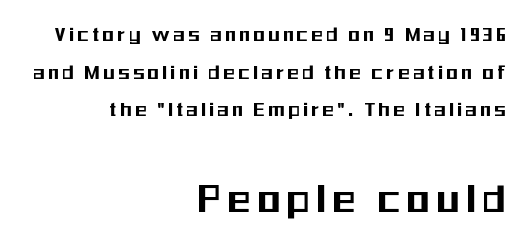
The image shows 46 px condensed sans-serif type, upright; set right-aligned, normal line spacing (1.64x), not underlined; the second (bottom) block is 2.0x larger; medium stroke contrast and a medium x-height.
